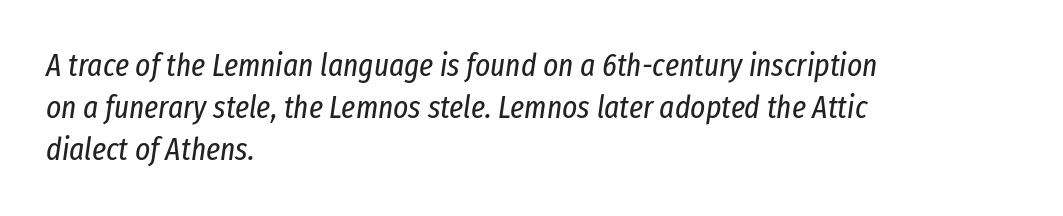
{"italic": "yes", "lean": "right", "slant_degrees": 8, "bold": "no", "weight": "regular", "width": "condensed", "stroke_contrast": "low", "x_height": "medium", "monospaced": "no", "underline": "no", "align": "left", "line_spacing": "normal", "line_spacing_ratio": 1.32, "letter_spacing": "normal", "letter_spacing_em": 0.0, "glyph_px": 32}
